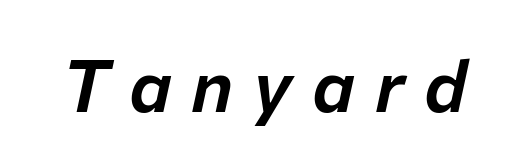
The image shows 73 px text type, italic (leaning right); set unusually wide letter spacing (+0.27 em), not underlined; low stroke contrast and a medium x-height.
